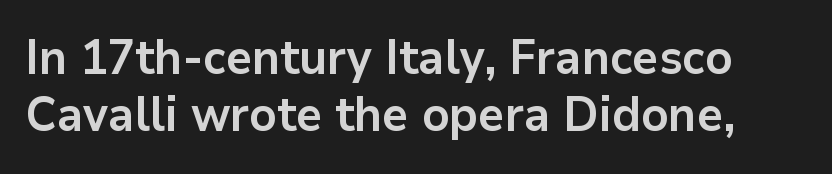
{"serif": "no", "italic": "no", "bold": "yes", "weight": "bold", "width": "normal", "stroke_contrast": "low", "x_height": "medium", "monospaced": "no", "underline": "no", "line_spacing_ratio": 1.19, "letter_spacing": "normal", "letter_spacing_em": 0.0, "glyph_px": 48}
